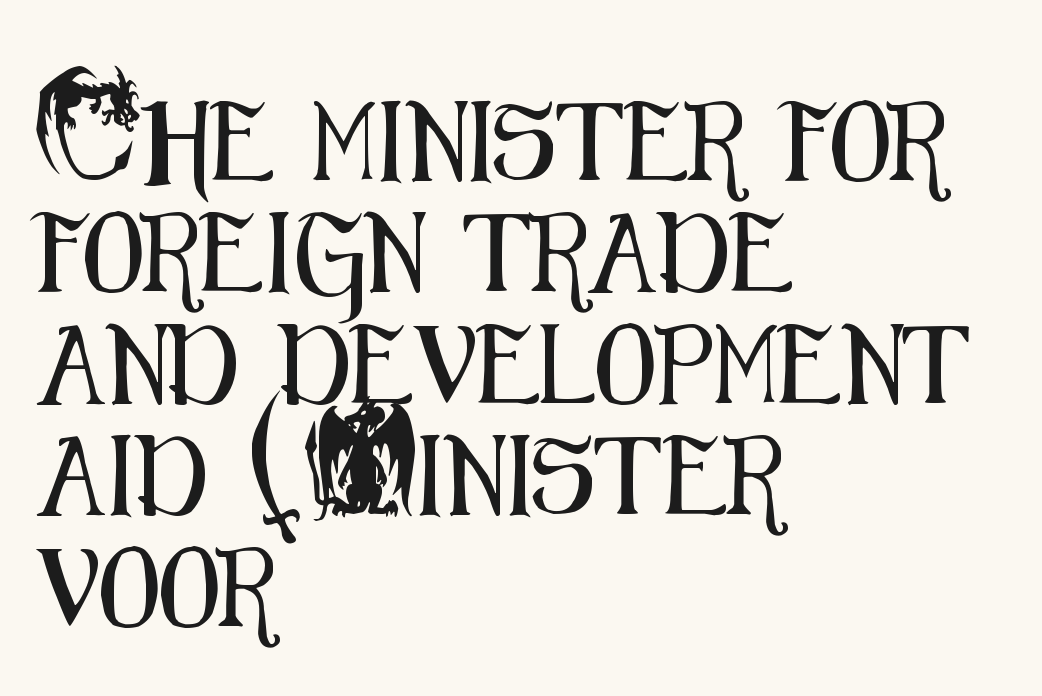
{"serif": "no", "italic": "no", "width": "condensed", "stroke_contrast": "medium", "x_height": "small", "monospaced": "no", "underline": "no", "align": "left", "line_spacing": "normal", "line_spacing_ratio": 1.41, "letter_spacing": "normal", "letter_spacing_em": 0.0, "glyph_px": 79}
